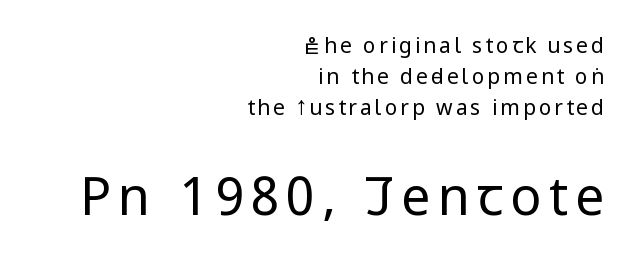
Q: Is the text bold? A: No.
Q: Is the text italic (slanted)? A: No, it is upright.
Q: Is the typeface a serif or a sans-serif typeface? A: Sans-serif.
Q: Is the text underlined? A: No.
Q: How is the paragraph aligned? A: Right-aligned.
Q: Is the spacing between lines tight, normal or loose? A: Normal.
Q: Which block of text is set in a larger size, the first (top) or the second (bottom)? A: The second (bottom) one.
Q: Width (condensed, normal, or wide)? A: Condensed.
Q: Stroke contrast? A: Low.
Q: x-height? A: Large.
Q: Monospaced? A: No.
